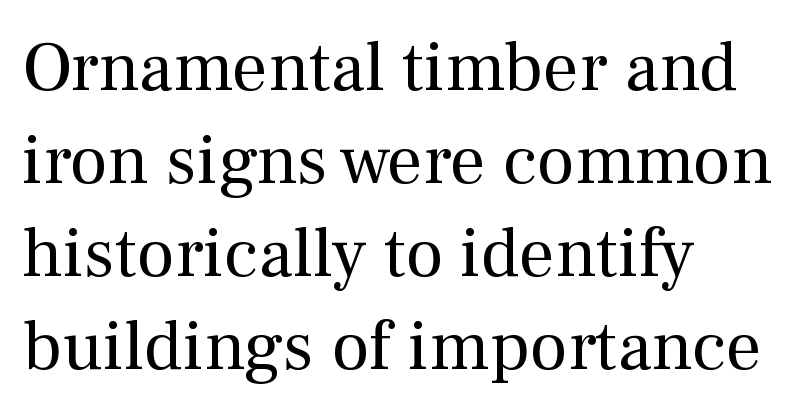
The image shows 71 px regular-weight serif type, upright; set left-aligned, normal line spacing (1.31x), normal letter spacing, not underlined; medium stroke contrast and a medium x-height.
